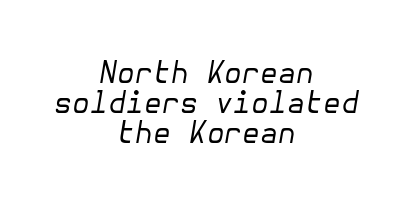
Q: Is the text bold? A: No.
Q: Is the text italic (slanted)? A: Yes, it leans right by about 10 degrees.
Q: Is the text underlined? A: No.
Q: How is the paragraph aligned? A: Centered.
Q: Is the spacing between letters normal or unusually wide? A: Normal.
Q: Is the spacing between lines tight, normal or loose? A: Tight.
Q: Width (condensed, normal, or wide)? A: Normal.
Q: Stroke contrast? A: Low.
Q: x-height? A: Medium.
